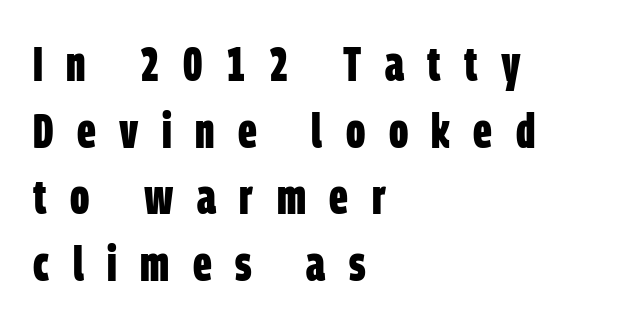
Q: Is the text bold? A: Yes.
Q: Is the typeface a serif or a sans-serif typeface? A: Sans-serif.
Q: Is the text underlined? A: No.
Q: How is the paragraph aligned? A: Left-aligned.
Q: Is the spacing between letters normal or unusually wide? A: Unusually wide.
Q: Is the spacing between lines tight, normal or loose? A: Normal.
Q: Width (condensed, normal, or wide)? A: Condensed.
Q: Stroke contrast? A: Low.
Q: x-height? A: Large.
Q: Monospaced? A: No.
